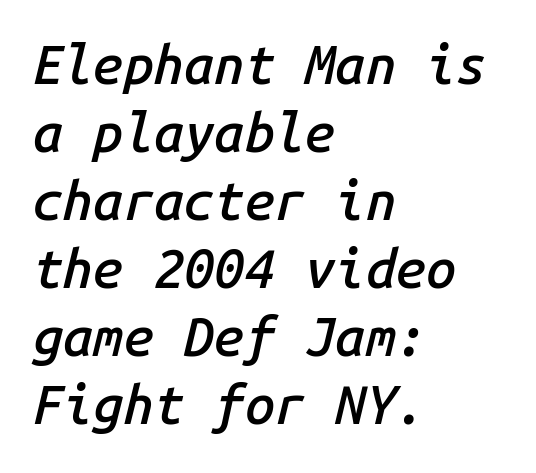
A clean baseline with only descenders dipping below it. Rendered with sloped, italic letterforms. Casual observation: everything's shoved over to the left. Each word holds together tightly as a unit, with standard inter-letter gaps.
